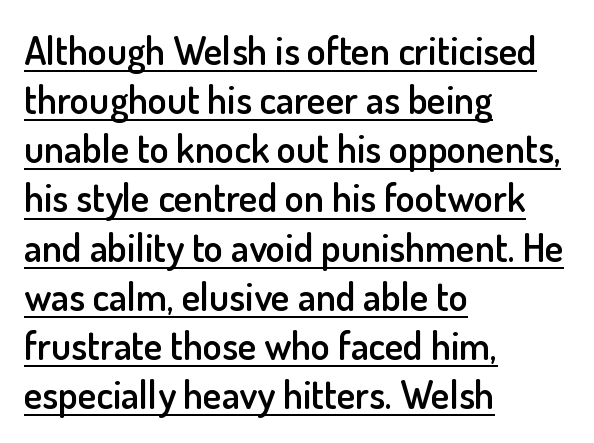
The image shows 39 px semibold sans-serif type, upright; set left-aligned, normal line spacing (1.26x), normal letter spacing, underlined; low stroke contrast and a small x-height.
